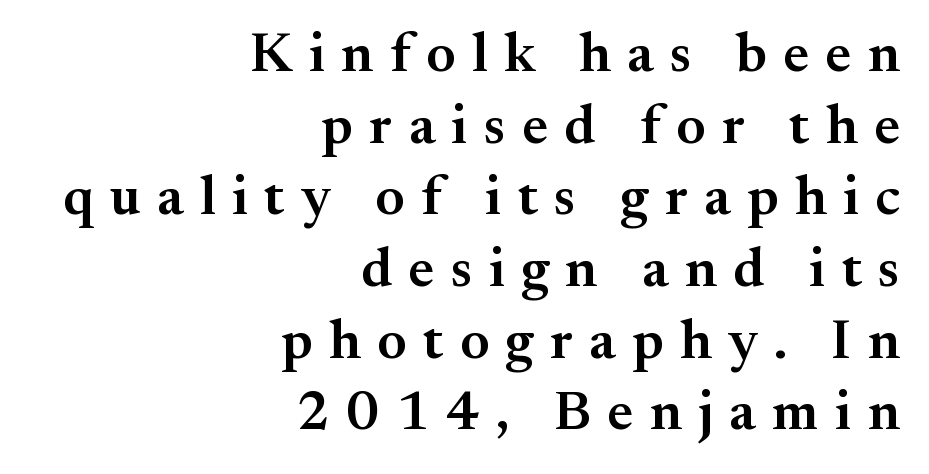
The image shows 56 px semibold serif type, upright; set right-aligned, normal line spacing (1.28x), unusually wide letter spacing (+0.29 em), not underlined; medium stroke contrast and a small x-height.
